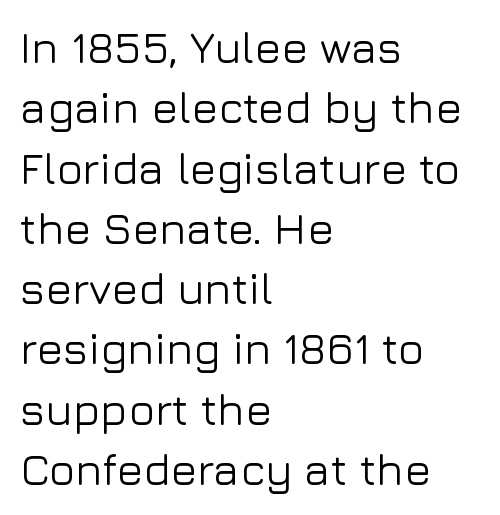
{"serif": "no", "italic": "no", "width": "normal", "stroke_contrast": "low", "x_height": "medium", "monospaced": "no", "underline": "no", "align": "left", "line_spacing": "normal", "line_spacing_ratio": 1.37, "letter_spacing": "normal", "letter_spacing_em": 0.0, "glyph_px": 44}
